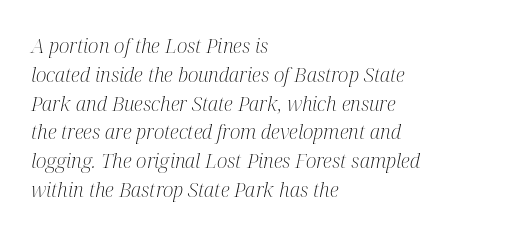
Q: Is the text bold? A: No.
Q: Is the text italic (slanted)? A: Yes, it leans right by about 12 degrees.
Q: Is the text underlined? A: No.
Q: How is the paragraph aligned? A: Left-aligned.
Q: Is the spacing between letters normal or unusually wide? A: Normal.
Q: Is the spacing between lines tight, normal or loose? A: Normal.
